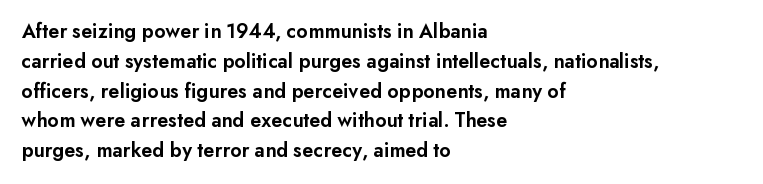
{"italic": "no", "bold": "semi", "underline": "no", "align": "left", "line_spacing": "normal", "line_spacing_ratio": 1.42, "letter_spacing": "normal", "letter_spacing_em": 0.0, "glyph_px": 21}
